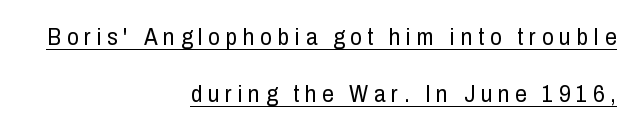
Q: Is the text bold? A: No.
Q: Is the text italic (slanted)? A: No, it is upright.
Q: Is the text underlined? A: Yes.
Q: How is the paragraph aligned? A: Right-aligned.
Q: Is the spacing between letters normal or unusually wide? A: Unusually wide.
Q: Is the spacing between lines tight, normal or loose? A: Loose.
